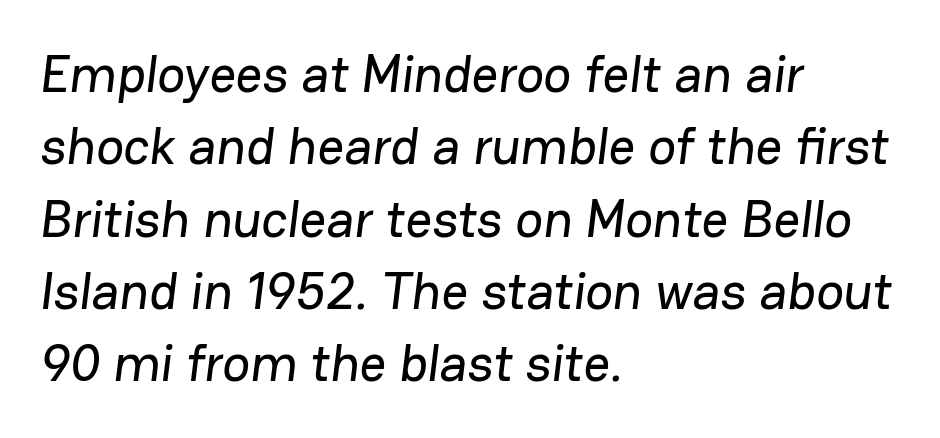
Short note: letters normally spaced. Character widths vary here, with narrow letters taking less room than wide ones. Words float on clear page, feet unadorned. Leading matches the norm, producing a regular column.
